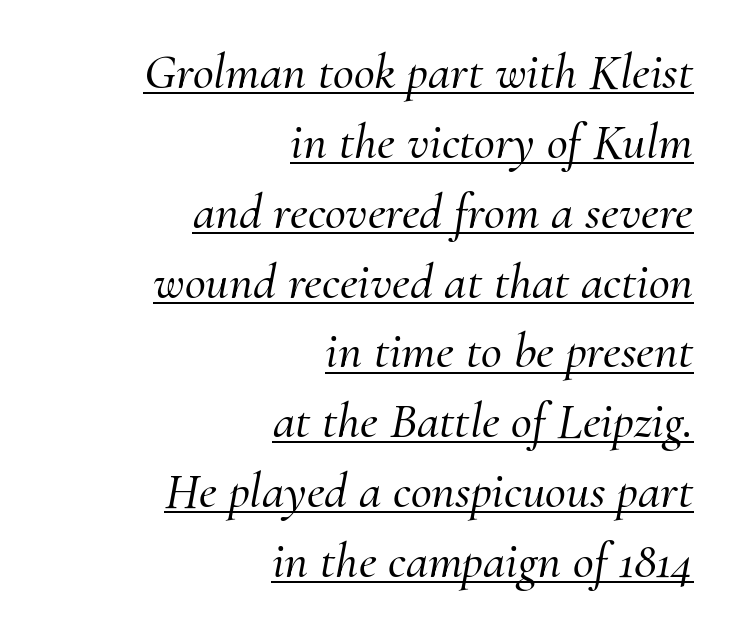
The image shows 51 px serif type, italic (leaning right); set right-aligned, normal line spacing (1.37x), normal letter spacing, underlined; medium stroke contrast and a small x-height.
